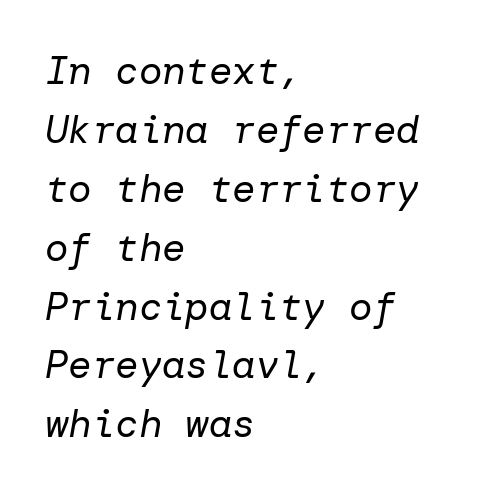
The image shows 39 px regular-weight type, italic (leaning right); set left-aligned, normal line spacing (1.51x), normal letter spacing, not underlined; low stroke contrast and a medium x-height.
